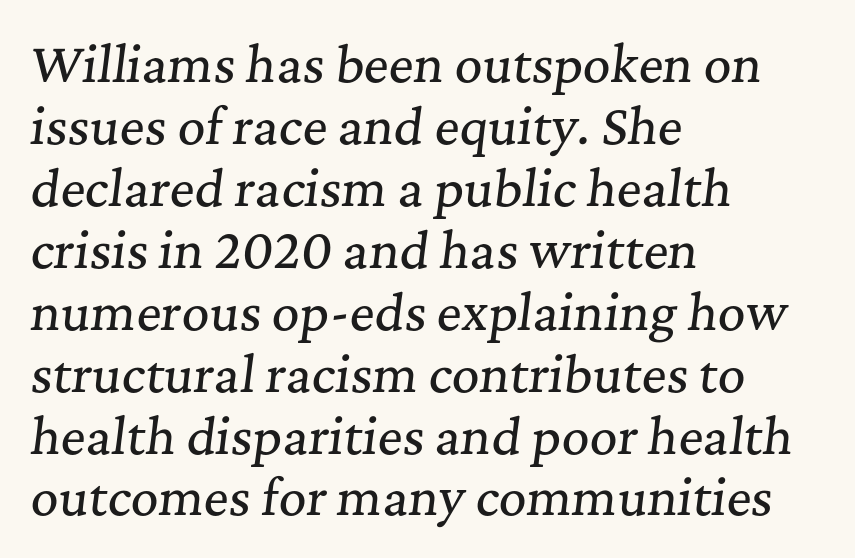
Q: Is the text italic (slanted)? A: Yes, it leans right by about 7 degrees.
Q: Is the typeface a serif or a sans-serif typeface? A: Serif.
Q: Is the text underlined? A: No.
Q: How is the paragraph aligned? A: Left-aligned.
Q: Is the spacing between letters normal or unusually wide? A: Normal.
Q: Is the spacing between lines tight, normal or loose? A: Normal.
Q: Width (condensed, normal, or wide)? A: Normal.
Q: Stroke contrast? A: Medium.
Q: x-height? A: Medium.
Q: Monospaced? A: No.
